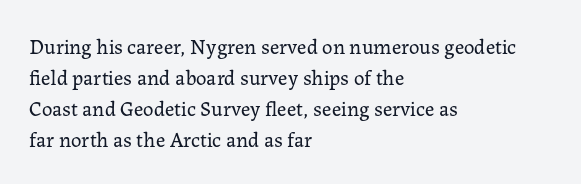
{"italic": "no", "bold": "no", "underline": "no", "align": "left", "line_spacing": "normal", "line_spacing_ratio": 1.48, "letter_spacing": "normal", "letter_spacing_em": 0.0, "glyph_px": 21}
